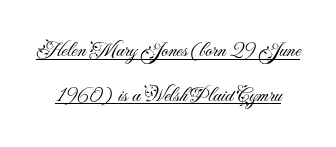
Q: Is the text bold? A: No.
Q: Is the text italic (slanted)? A: Yes.
Q: Is the text underlined? A: Yes.
Q: Is the spacing between letters normal or unusually wide? A: Normal.
Q: Is the spacing between lines tight, normal or loose? A: Loose.
